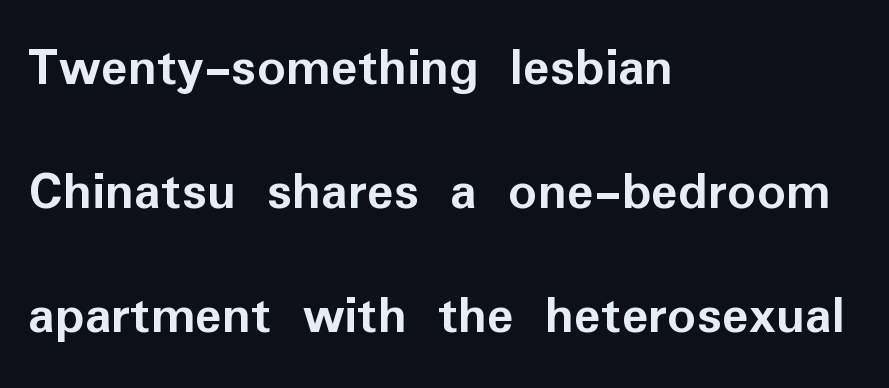
{"serif": "no", "italic": "no", "bold": "yes", "weight": "semibold", "width": "normal", "stroke_contrast": "low", "x_height": "medium", "monospaced": "no", "underline": "no", "align": "left", "line_spacing": "loose", "line_spacing_ratio": 2.21, "letter_spacing": "normal", "letter_spacing_em": 0.0, "glyph_px": 56}
